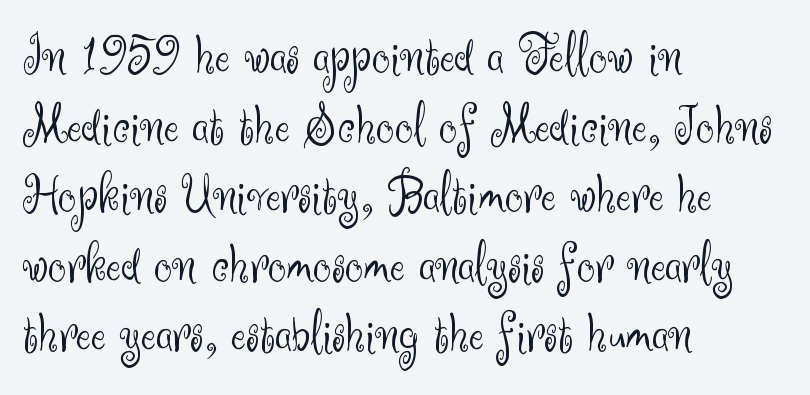
Underlining? Definitely not there. Proportional: the letters do not fall into vertical columns. A roman cut, with each character standing at attention. Look at the bottom of the vertical strokes: they stop flat, with no serifs. Short and long lines alike share a common starting point at left. Each word holds together tightly as a unit, with standard inter-letter gaps.
